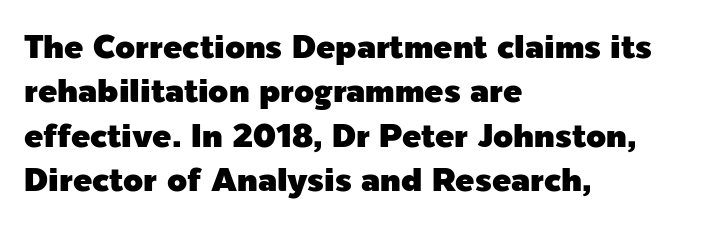
The image shows 32 px sans-serif type, upright; set left-aligned, normal line spacing (1.39x), normal letter spacing, not underlined; a medium x-height.
